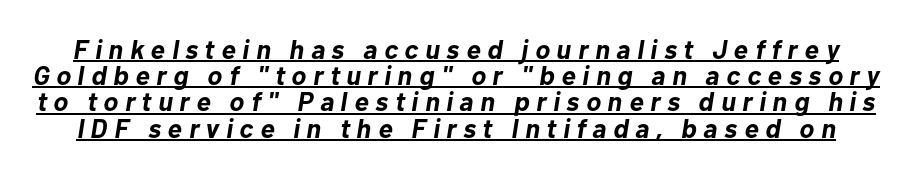
Line spacing here is tight. The text carries the slant typical of an italic or oblique font. Honestly, the letter spacing is so wide it's the main thing you notice. Weight: bold. The face used here appears with an underline applied.
